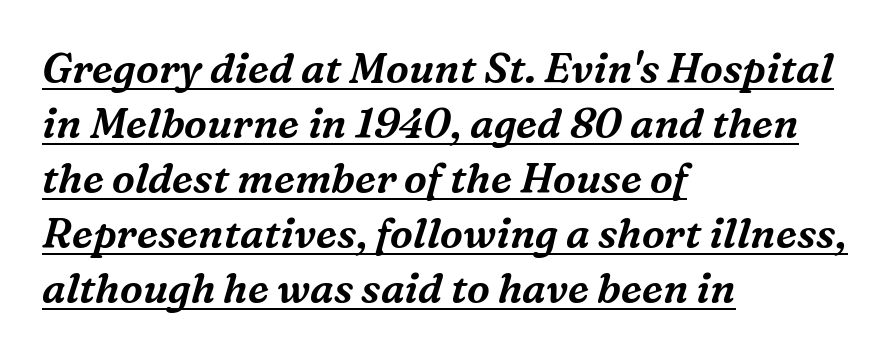
The image shows 41 px serif type, italic (leaning right); set left-aligned, normal line spacing (1.34x), normal letter spacing, underlined; medium stroke contrast and a medium x-height.
